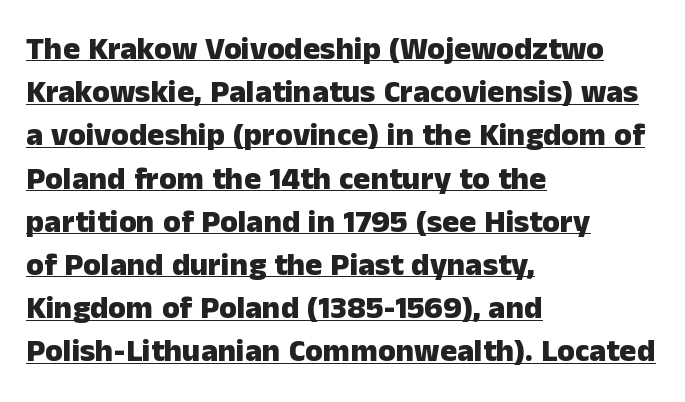
The face used here is proportionally spaced, like ordinary book or web type. Every stem runs plumb, perpendicular to the baseline. This sample keeps an unexceptional amount of space between lines. Regarding serifs, this sample does without them.
